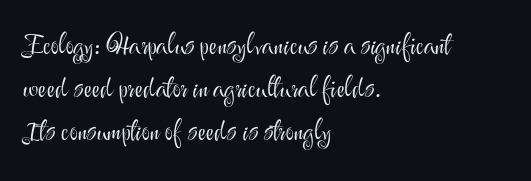
Q: Is the text bold? A: No.
Q: Is the typeface a serif or a sans-serif typeface? A: Sans-serif.
Q: Is the text underlined? A: No.
Q: How is the paragraph aligned? A: Left-aligned.
Q: Is the spacing between letters normal or unusually wide? A: Normal.
Q: Is the spacing between lines tight, normal or loose? A: Normal.
Q: Width (condensed, normal, or wide)? A: Normal.
Q: Stroke contrast? A: Medium.
Q: x-height? A: Small.
Q: Monospaced? A: No.
